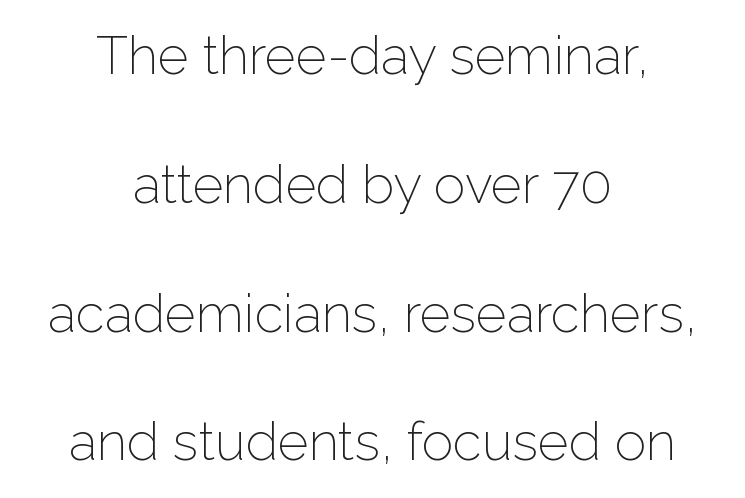
Where is the straight margin? There isn't one; the lines are centered. Does the type have serifs? No, each stem ends abruptly. Characters remain perfectly vertical along every line. Line spacing here is loose. Note the varied advance widths — an 'i' is clearly narrower than an 'm'. The passage shown has conventional tracking throughout.
